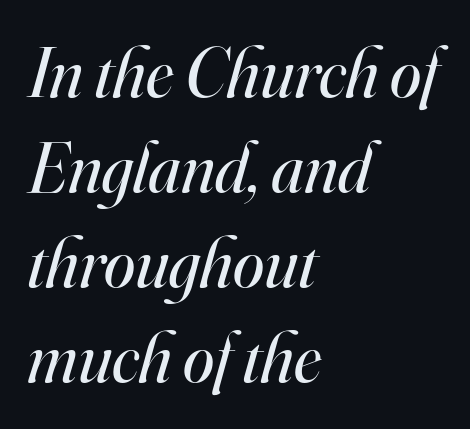
The image shows 71 px regular-weight serif type, italic (leaning right); set left-aligned, normal line spacing (1.34x), normal letter spacing, not underlined; high stroke contrast and a small x-height.
